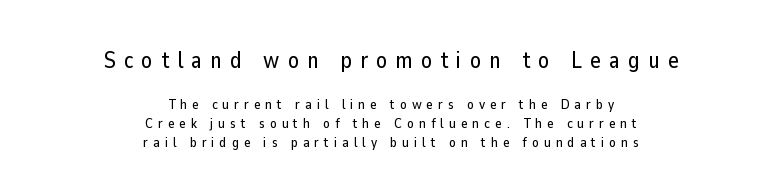
Q: Is the text italic (slanted)? A: No, it is upright.
Q: Is the text underlined? A: No.
Q: How is the paragraph aligned? A: Centered.
Q: Is the spacing between letters normal or unusually wide? A: Unusually wide.
Q: Is the spacing between lines tight, normal or loose? A: Normal.
Q: Which block of text is set in a larger size, the first (top) or the second (bottom)? A: The first (top) one.
